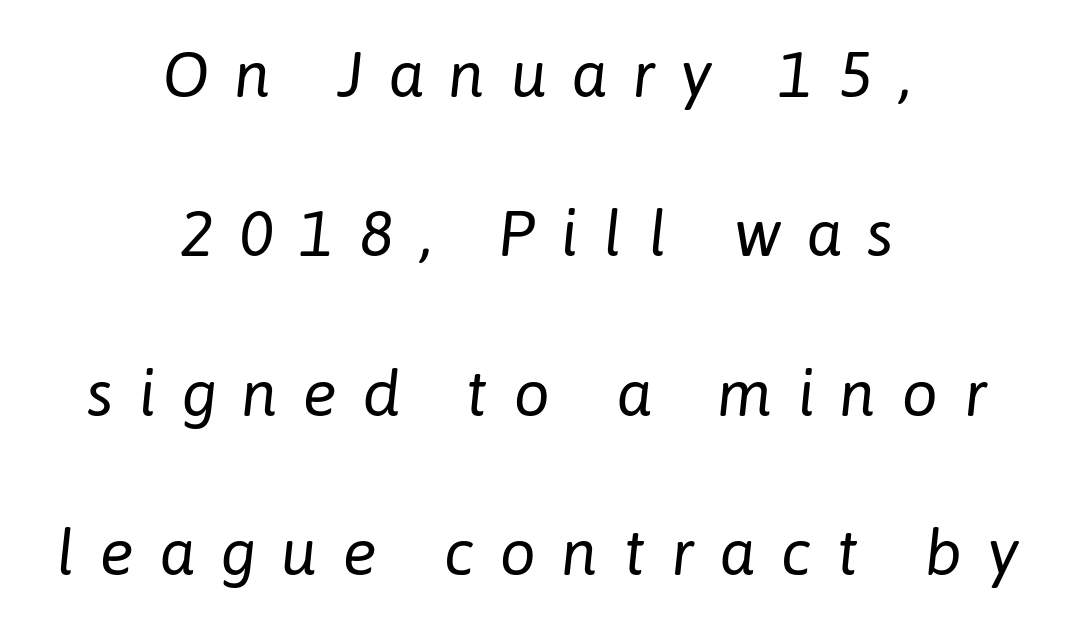
The image shows 64 px regular-weight type, italic (leaning right); set centered, loose line spacing (2.49x), unusually wide letter spacing (+0.4 em), not underlined; low stroke contrast and a medium x-height.
